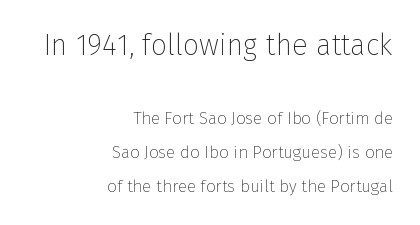
{"serif": "no", "italic": "no", "bold": "no", "weight": "thin", "width": "normal", "stroke_contrast": "low", "x_height": "medium", "monospaced": "no", "underline": "no", "align": "right", "line_spacing": "loose", "line_spacing_ratio": 2.0, "letter_spacing": "normal", "letter_spacing_em": 0.0, "larger_block": "first", "size_ratio": 1.71, "glyph_px": 29}
